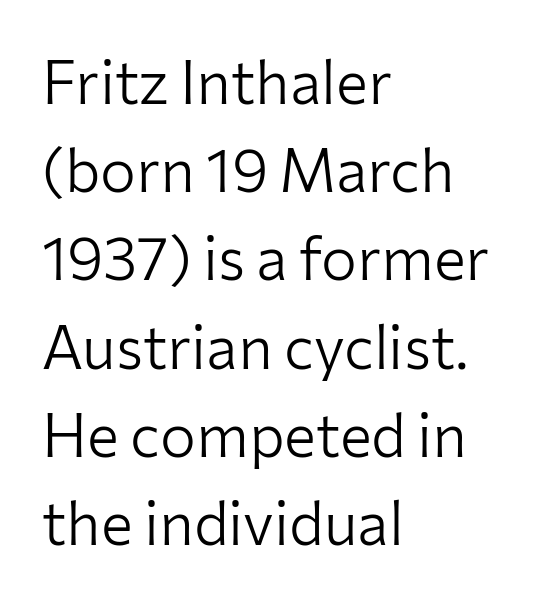
The image shows 60 px light sans-serif type, upright; set left-aligned, normal line spacing (1.47x), normal letter spacing, not underlined; low stroke contrast and a medium x-height.
